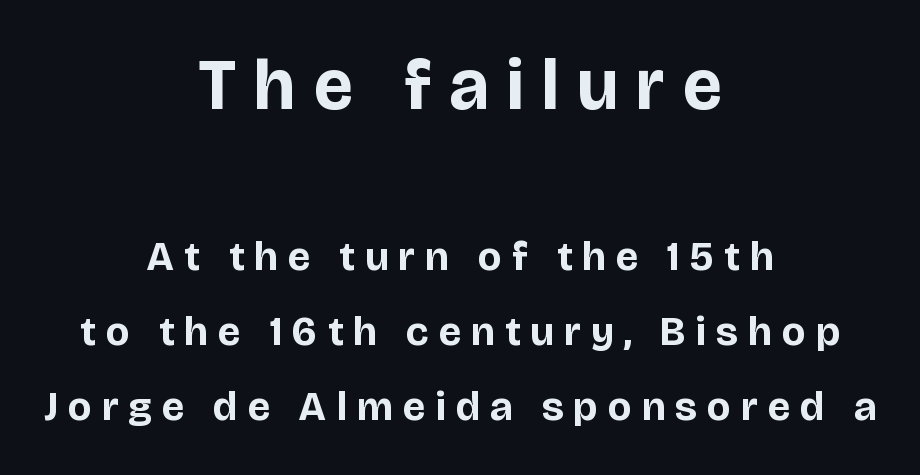
Q: Is the text bold? A: Yes.
Q: Is the text italic (slanted)? A: No, it is upright.
Q: Is the typeface a serif or a sans-serif typeface? A: Sans-serif.
Q: Is the text underlined? A: No.
Q: How is the paragraph aligned? A: Centered.
Q: Is the spacing between letters normal or unusually wide? A: Unusually wide.
Q: Which block of text is set in a larger size, the first (top) or the second (bottom)? A: The first (top) one.
Q: Width (condensed, normal, or wide)? A: Normal.
Q: Stroke contrast? A: Low.
Q: x-height? A: Large.
Q: Monospaced? A: No.
